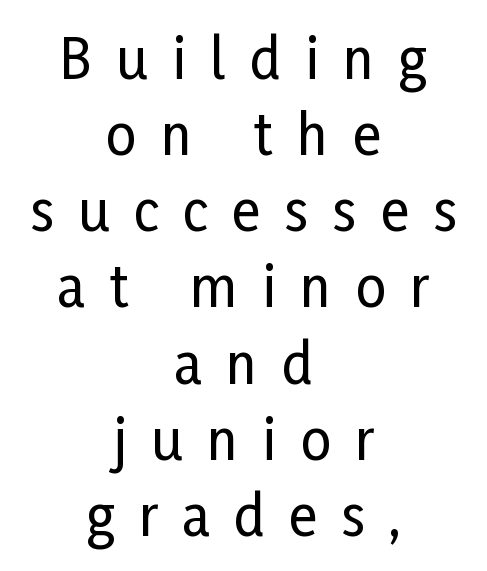
The image shows 54 px condensed sans-serif type, upright; set centered, normal line spacing (1.41x), unusually wide letter spacing (+0.45 em), not underlined; low stroke contrast and a medium x-height.
